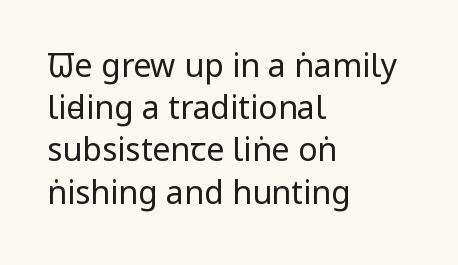
{"serif": "no", "italic": "no", "bold": "no", "weight": "regular", "width": "condensed", "stroke_contrast": "low", "x_height": "large", "monospaced": "no", "underline": "no", "align": "left", "line_spacing": "normal", "line_spacing_ratio": 1.32, "letter_spacing": "normal", "letter_spacing_em": 0.0, "glyph_px": 32}
